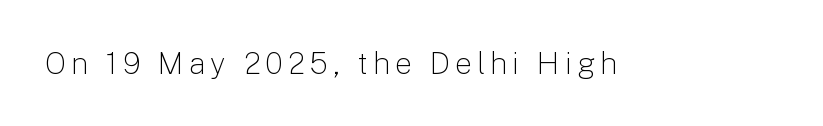
The letters stand straight up with perfectly vertical stems. Descenders hang freely into open space. A quiet, ordinary-to-light weight characterises the typeface. Nothing sits at the stroke ends, so this counts as sans-serif.
